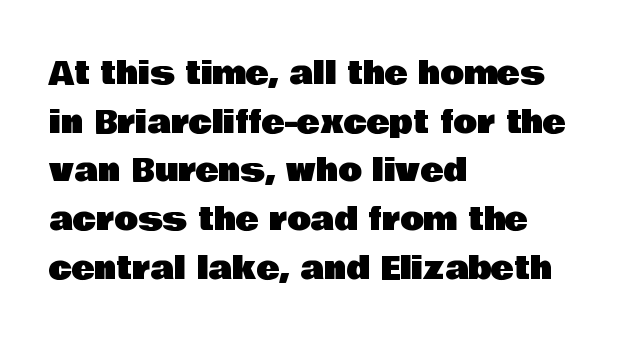
{"serif": "no", "italic": "no", "width": "normal", "stroke_contrast": "low", "x_height": "large", "monospaced": "no", "underline": "no", "align": "left", "line_spacing": "normal", "line_spacing_ratio": 1.57, "letter_spacing": "normal", "letter_spacing_em": 0.0, "glyph_px": 31}
